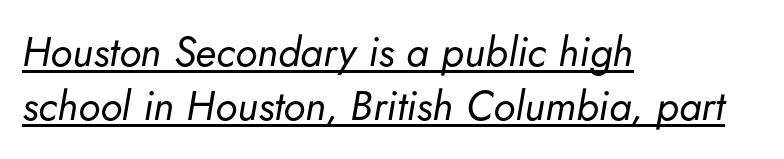
The image shows 41 px regular-weight type, italic (leaning right); set left-aligned, normal line spacing (1.32x), normal letter spacing, underlined; low stroke contrast and a small x-height.
